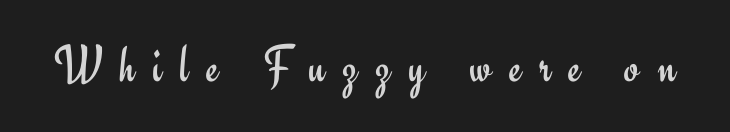
The image shows 53 px regular-weight sans-serif type; set unusually wide letter spacing (+0.33 em), not underlined; low stroke contrast and a small x-height.
